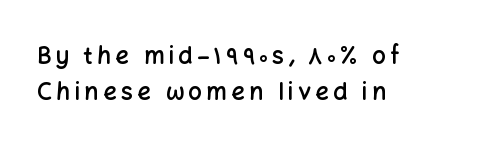
The lines are quadded left. If you drew a line through each stem, it would be perfectly vertical. Weight check: semibold — heavier than regular, not quite bold. Type without underlining. The space between consecutive lines is moderate.
